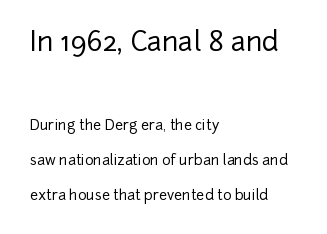
{"italic": "no", "underline": "no", "align": "left", "line_spacing": "loose", "line_spacing_ratio": 2.49, "letter_spacing": "normal", "letter_spacing_em": 0.0, "larger_block": "first", "size_ratio": 1.93, "glyph_px": 27}
